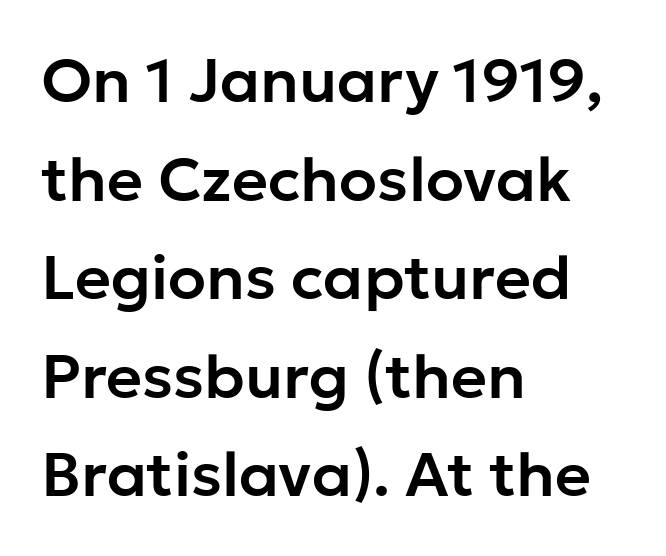
{"serif": "no", "italic": "no", "width": "normal", "stroke_contrast": "low", "x_height": "medium", "monospaced": "no", "underline": "no", "align": "left", "line_spacing": "normal", "line_spacing_ratio": 1.59, "letter_spacing": "normal", "letter_spacing_em": 0.0, "glyph_px": 62}
